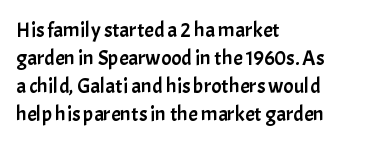
The image shows 21 px text type, upright; set left-aligned, normal line spacing (1.33x), normal letter spacing, not underlined.
